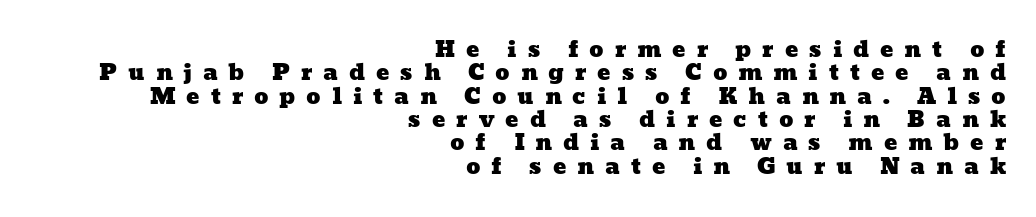
The image shows 22 px text type; set right-aligned, tight line spacing (1.06x), unusually wide letter spacing (+0.49 em), not underlined.
